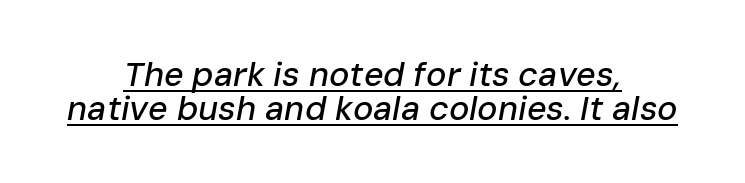
It's the slanting kind of type. Inter-character spacing is left at the font's built-in metrics. Do the characters align in a grid? No, the font is proportional. Each line of the rendering has a horizontal stroke beneath the glyphs. Compared with typical paragraphs, the rows here are closer together. Is the block centered? Yes — each line is placed symmetrically about the middle.
